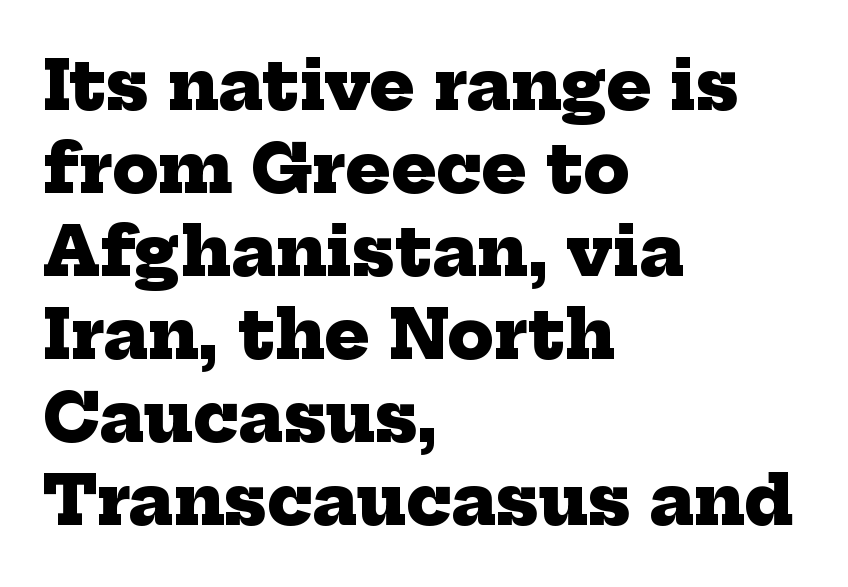
Q: Is the text bold? A: Yes.
Q: Is the typeface a serif or a sans-serif typeface? A: Serif.
Q: Is the text underlined? A: No.
Q: How is the paragraph aligned? A: Left-aligned.
Q: Is the spacing between letters normal or unusually wide? A: Normal.
Q: Width (condensed, normal, or wide)? A: Normal.
Q: Stroke contrast? A: Low.
Q: x-height? A: Medium.
Q: Monospaced? A: No.
